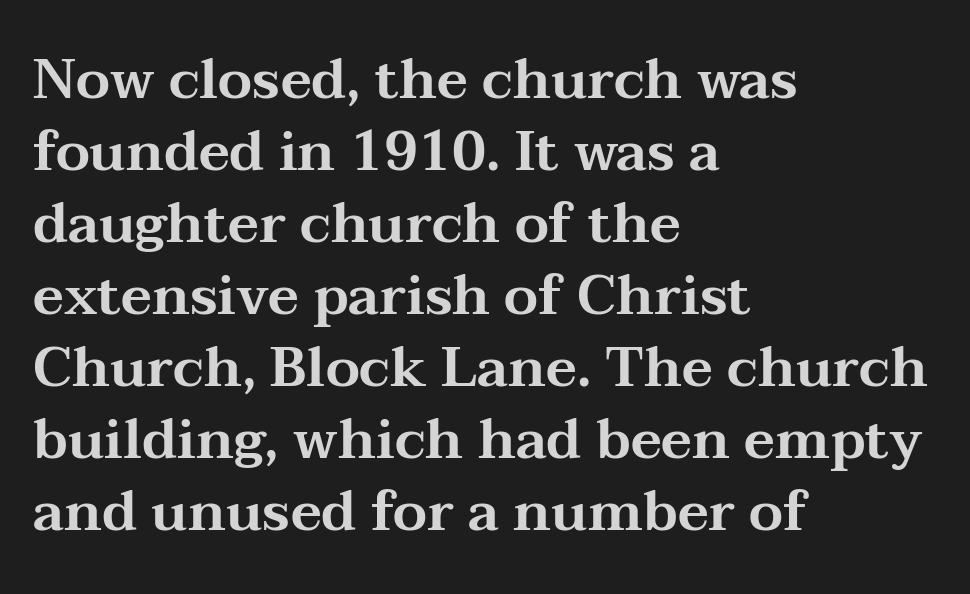
Standard letterfit; no display-style spreading of the glyphs. Compared with typical paragraphs, the rows here are spaced about the same. Old-style or modern, the face here clearly has serifs. You can tell it's not italic because the verticals are truly vertical. Descender tails drop into unmarked territory.
